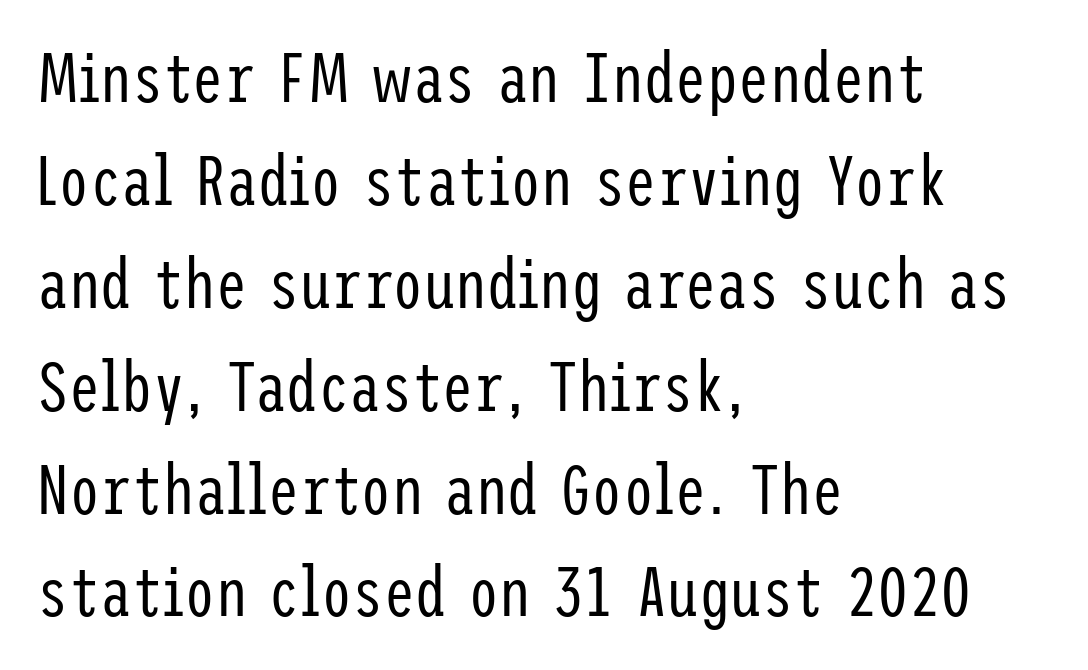
Designer's note — italics off, roman on. The characters display no serif detailing; their extremities are plain. The block of text has a typical density, with ordinary space between rows. Beneath every word, the page is bare. The text block is weighted toward the left margin, trailing off unevenly rightward. Letter spacing: default.
